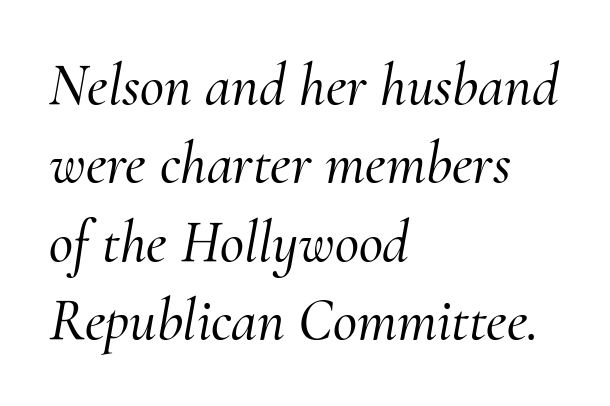
Q: Is the text italic (slanted)? A: Yes, it leans right by about 10 degrees.
Q: Is the typeface a serif or a sans-serif typeface? A: Serif.
Q: Is the text underlined? A: No.
Q: How is the paragraph aligned? A: Left-aligned.
Q: Is the spacing between letters normal or unusually wide? A: Normal.
Q: Is the spacing between lines tight, normal or loose? A: Normal.
Q: Width (condensed, normal, or wide)? A: Normal.
Q: Stroke contrast? A: Medium.
Q: x-height? A: Small.
Q: Monospaced? A: No.
